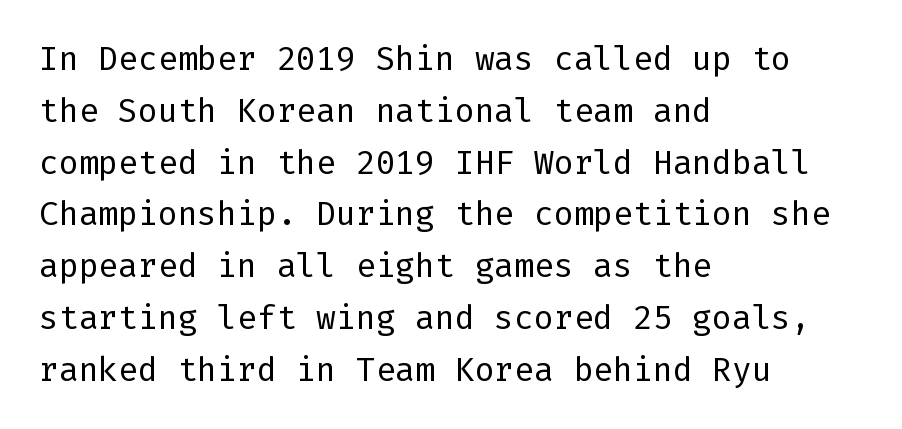
The image shows 33 px regular-weight sans-serif type, upright; set left-aligned, normal line spacing (1.57x), normal letter spacing, not underlined; low stroke contrast and a medium x-height.
